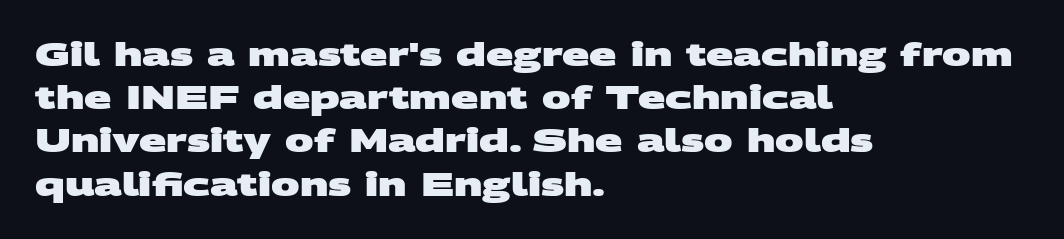
The rendering uses natural spacing where letterforms have individual widths. The strip under each line holds only bare page. To sum up the face: it is a sans, with no serifs. In terms of weight, the rendering is a true, heavy bold. The lines sit at an ordinary, default distance from one another. Leftover space on each line is placed entirely after the last word.
